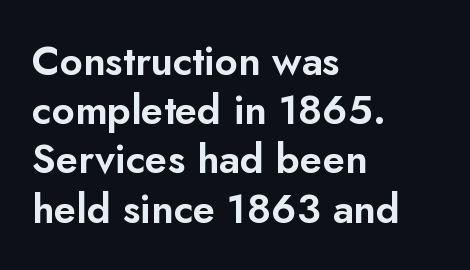
{"serif": "no", "italic": "no", "width": "normal", "stroke_contrast": "low", "x_height": "small", "monospaced": "no", "underline": "no", "align": "left", "line_spacing_ratio": 1.23, "letter_spacing": "normal", "letter_spacing_em": 0.0, "glyph_px": 40}
